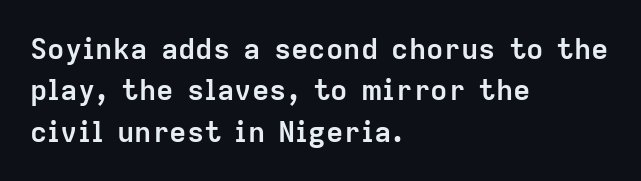
The image shows 29 px semibold sans-serif type, upright; set left-aligned, normal line spacing (1.43x), normal letter spacing, not underlined; low stroke contrast and a medium x-height.
